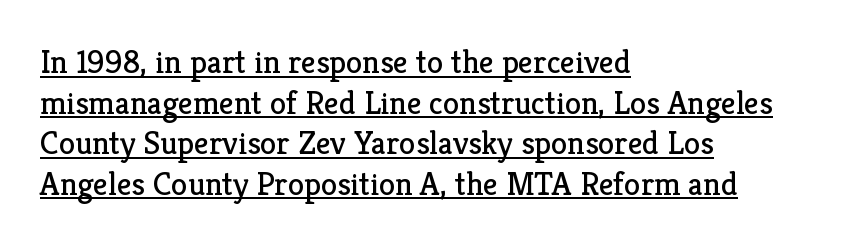
Q: Is the text bold? A: No.
Q: Is the text italic (slanted)? A: No, it is upright.
Q: Is the typeface a serif or a sans-serif typeface? A: Serif.
Q: Is the text underlined? A: Yes.
Q: How is the paragraph aligned? A: Left-aligned.
Q: Is the spacing between letters normal or unusually wide? A: Normal.
Q: Width (condensed, normal, or wide)? A: Normal.
Q: Stroke contrast? A: Low.
Q: x-height? A: Medium.
Q: Monospaced? A: No.
